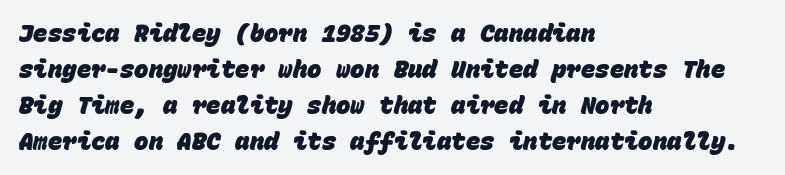
The image shows 24 px bold type; set left-aligned, normal line spacing (1.5x), normal letter spacing, not underlined.
